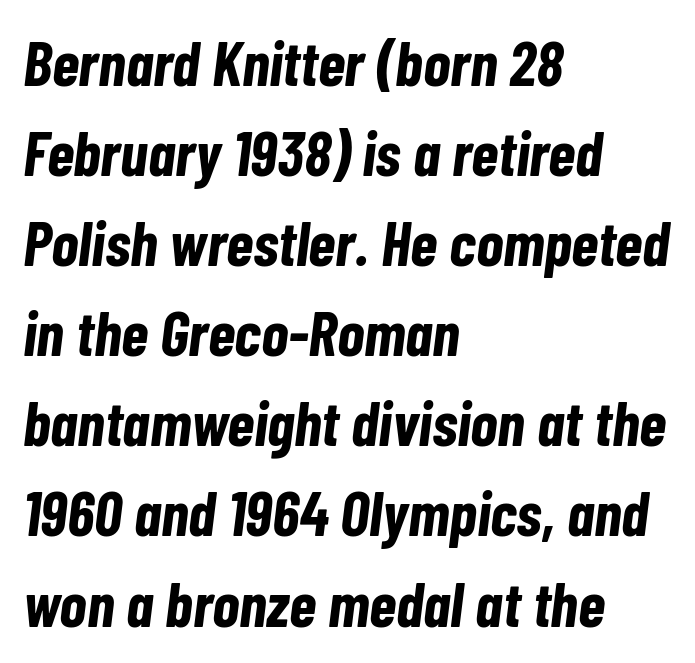
The image shows 63 px bold, condensed type, italic (leaning right); set left-aligned, normal line spacing (1.43x), normal letter spacing, not underlined; low stroke contrast and a medium x-height.
